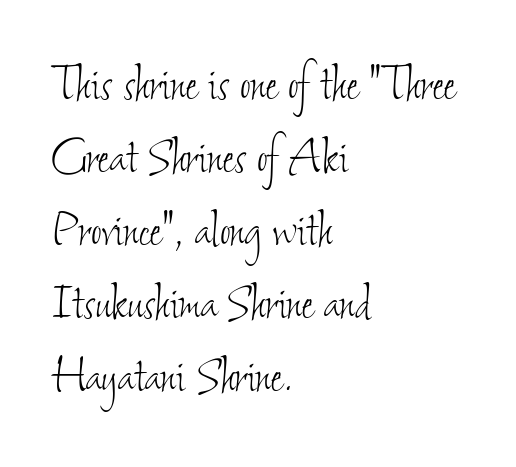
Q: Is the text bold? A: No.
Q: Is the text underlined? A: No.
Q: How is the paragraph aligned? A: Left-aligned.
Q: Is the spacing between letters normal or unusually wide? A: Normal.
Q: Is the spacing between lines tight, normal or loose? A: Normal.
Q: Width (condensed, normal, or wide)? A: Condensed.
Q: Stroke contrast? A: Low.
Q: x-height? A: Small.
Q: Monospaced? A: No.
